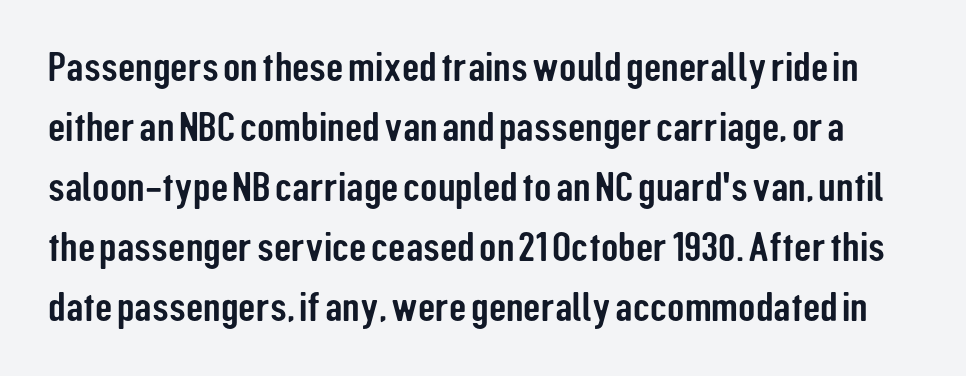
The image shows 40 px condensed sans-serif type, upright; set normal line spacing (1.5x), normal letter spacing, not underlined; low stroke contrast and a medium x-height.
